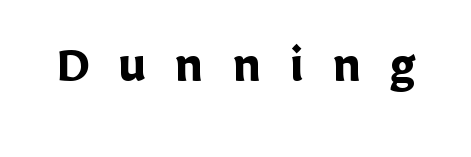
Q: Is the text bold? A: Yes.
Q: Is the text italic (slanted)? A: No, it is upright.
Q: Is the typeface a serif or a sans-serif typeface? A: Sans-serif.
Q: Is the text underlined? A: No.
Q: Is the spacing between letters normal or unusually wide? A: Unusually wide.
Q: Width (condensed, normal, or wide)? A: Normal.
Q: Stroke contrast? A: Low.
Q: x-height? A: Medium.
Q: Monospaced? A: No.
